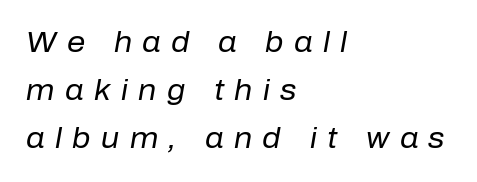
{"italic": "yes", "lean": "right", "slant_degrees": 10, "bold": "no", "weight": "regular", "width": "normal", "stroke_contrast": "low", "x_height": "medium", "monospaced": "no", "underline": "no", "align": "left", "line_spacing": "normal", "line_spacing_ratio": 1.66, "letter_spacing": "wide", "letter_spacing_em": 0.36, "glyph_px": 29}
